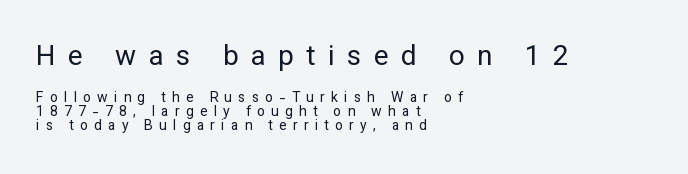
The image shows 28 px regular-weight sans-serif type, upright; set left-aligned, tight line spacing (1.01x), unusually wide letter spacing (+0.44 em), not underlined; the first (top) block is 2.0x larger; low stroke contrast and a medium x-height.
